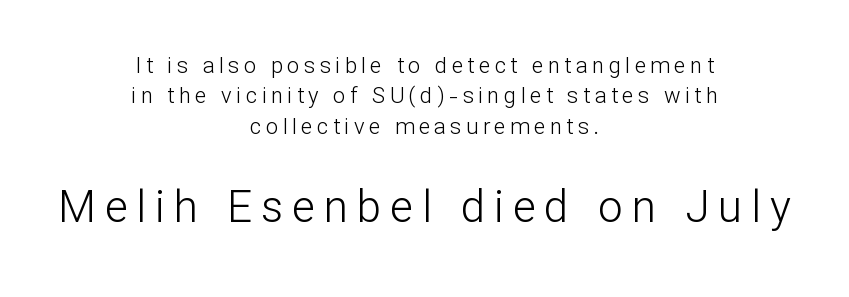
{"serif": "no", "italic": "no", "bold": "no", "weight": "light", "width": "normal", "stroke_contrast": "low", "x_height": "medium", "monospaced": "no", "underline": "no", "align": "center", "line_spacing": "normal", "line_spacing_ratio": 1.38, "letter_spacing": "wide", "letter_spacing_em": 0.2, "larger_block": "second", "size_ratio": 2.0, "glyph_px": 44}
